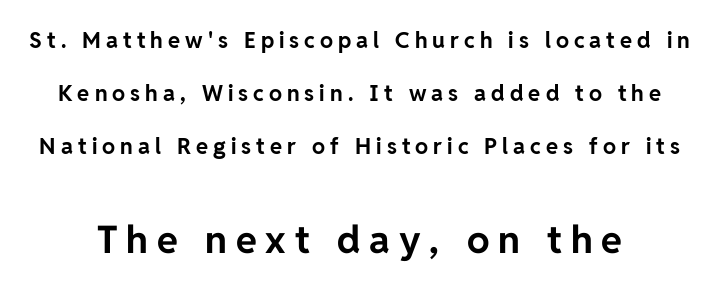
{"serif": "no", "italic": "no", "bold": "yes", "weight": "bold", "width": "normal", "stroke_contrast": "low", "x_height": "medium", "monospaced": "no", "underline": "no", "line_spacing": "loose", "line_spacing_ratio": 2.41, "letter_spacing": "wide", "letter_spacing_em": 0.23, "larger_block": "second", "size_ratio": 1.73, "glyph_px": 38}
